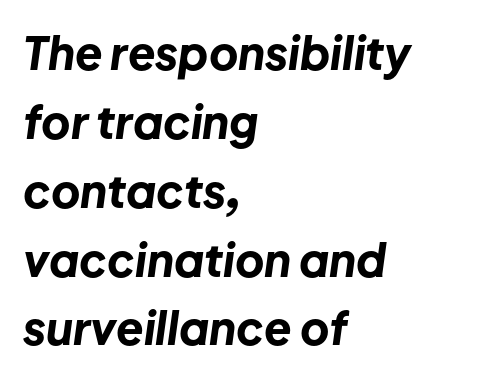
Q: Is the text bold? A: Yes.
Q: Is the text italic (slanted)? A: Yes, it leans right by about 8 degrees.
Q: Is the text underlined? A: No.
Q: How is the paragraph aligned? A: Left-aligned.
Q: Is the spacing between letters normal or unusually wide? A: Normal.
Q: Is the spacing between lines tight, normal or loose? A: Normal.
Q: Width (condensed, normal, or wide)? A: Normal.
Q: Stroke contrast? A: Low.
Q: x-height? A: Medium.
Q: Monospaced? A: No.
